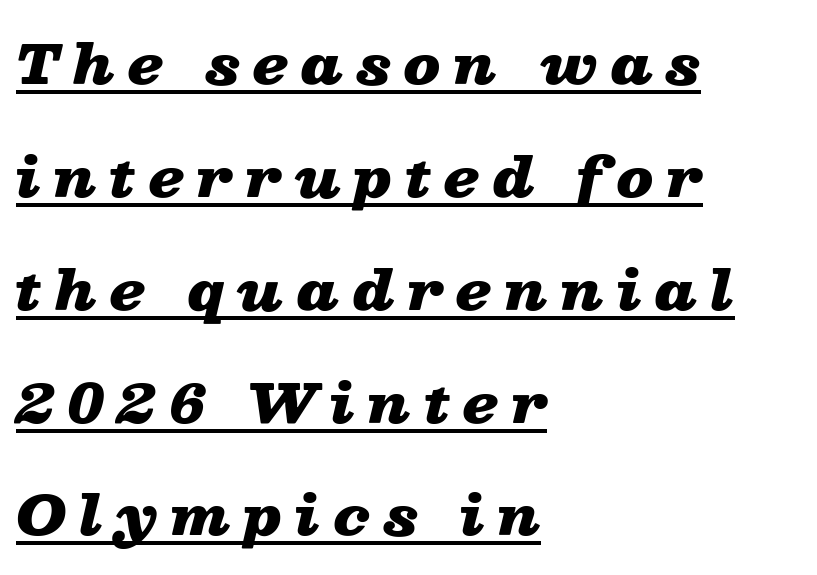
The sample has been set heavy, in full bold. Style check: oblique. The block of text is sparse from top to bottom, with ample space between rows. If you drew a ruler down the left edge, every line would touch it. Looks like someone drew a line under every word here.
